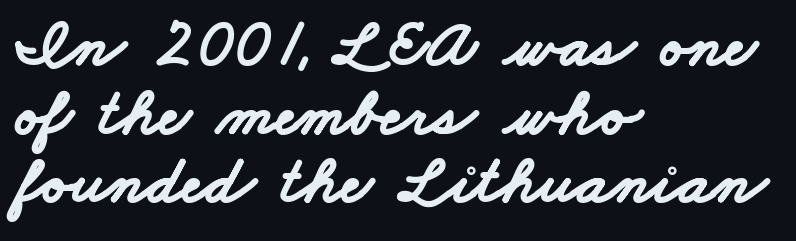
The image shows 68 px bold, wide sans-serif type; set left-aligned, tight line spacing (1.01x), normal letter spacing, not underlined; low stroke contrast and a small x-height.
